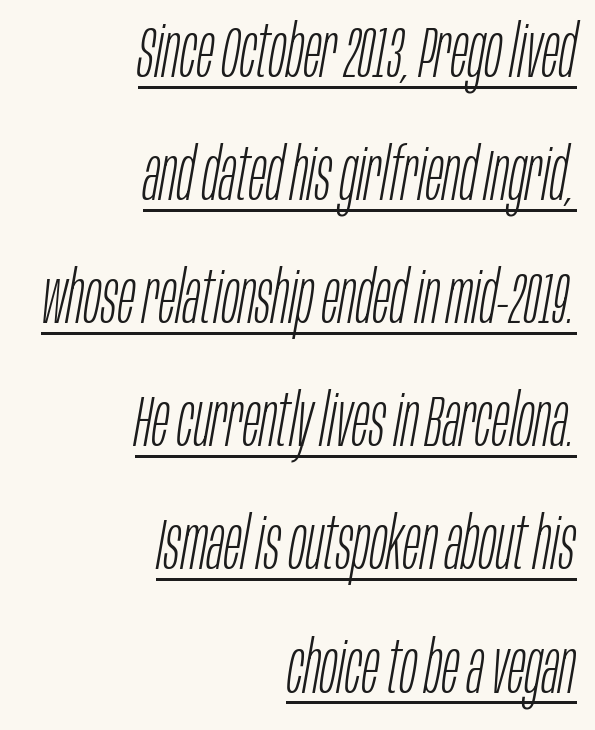
Q: Is the text bold? A: No.
Q: Is the text italic (slanted)? A: Yes, it leans right by about 10 degrees.
Q: Is the text underlined? A: Yes.
Q: How is the paragraph aligned? A: Right-aligned.
Q: Is the spacing between letters normal or unusually wide? A: Normal.
Q: Width (condensed, normal, or wide)? A: Condensed.
Q: Stroke contrast? A: Low.
Q: x-height? A: Large.
Q: Monospaced? A: No.
